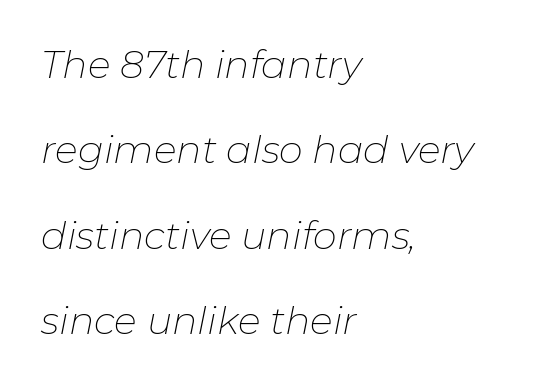
The cut favours lightness, reaching ordinary text weight at its darkest. In terms of letterspacing, this is plain default setting. Posture: slanted. The zone under the glyphs is completely vacant.
